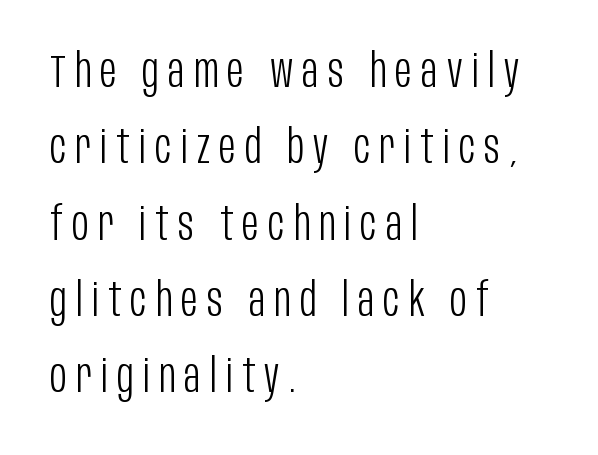
Q: Is the text bold? A: No.
Q: Is the text italic (slanted)? A: No, it is upright.
Q: Is the typeface a serif or a sans-serif typeface? A: Sans-serif.
Q: Is the text underlined? A: No.
Q: How is the paragraph aligned? A: Left-aligned.
Q: Is the spacing between letters normal or unusually wide? A: Unusually wide.
Q: Is the spacing between lines tight, normal or loose? A: Normal.
Q: Width (condensed, normal, or wide)? A: Condensed.
Q: Stroke contrast? A: Low.
Q: x-height? A: Large.
Q: Monospaced? A: No.
